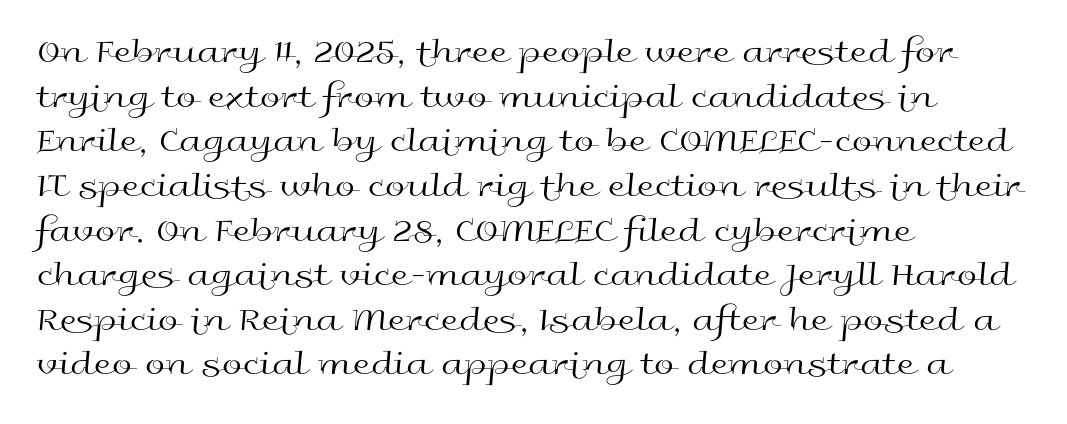
The image shows 36 px regular-weight, wide sans-serif type, upright; set left-aligned, line spacing 1.24x, normal letter spacing, not underlined; a medium x-height.
